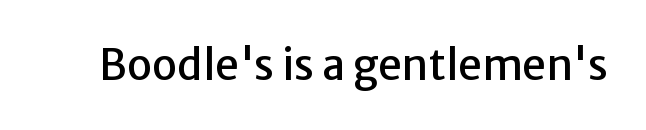
The image shows 42 px sans-serif type, upright; set normal letter spacing, not underlined; low stroke contrast and a medium x-height.
